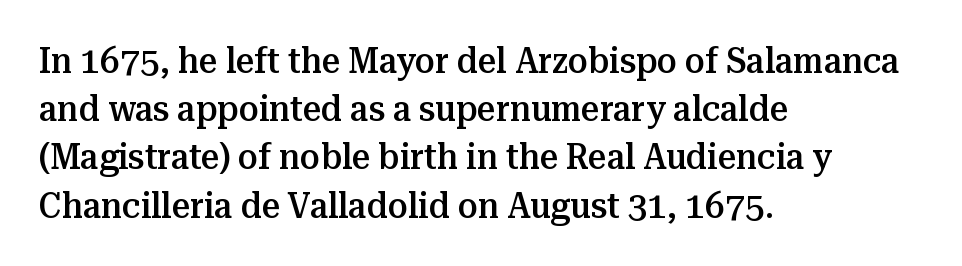
Q: Is the text bold? A: Semi-bold.
Q: Is the text italic (slanted)? A: No, it is upright.
Q: Is the typeface a serif or a sans-serif typeface? A: Serif.
Q: Is the text underlined? A: No.
Q: How is the paragraph aligned? A: Left-aligned.
Q: Is the spacing between letters normal or unusually wide? A: Normal.
Q: Is the spacing between lines tight, normal or loose? A: Normal.
Q: Width (condensed, normal, or wide)? A: Normal.
Q: Stroke contrast? A: Medium.
Q: x-height? A: Medium.
Q: Monospaced? A: No.
